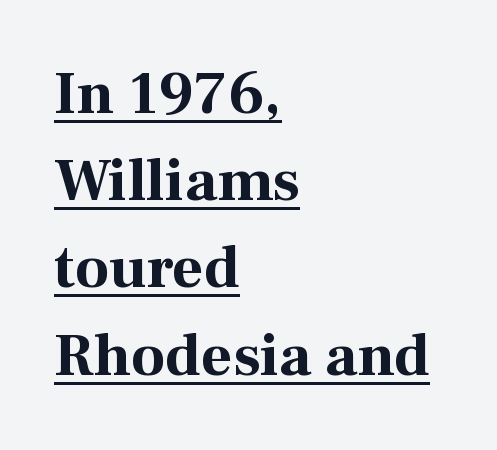
The image shows 61 px bold serif type, upright; set left-aligned, normal line spacing (1.43x), normal letter spacing, underlined; medium stroke contrast and a medium x-height.
